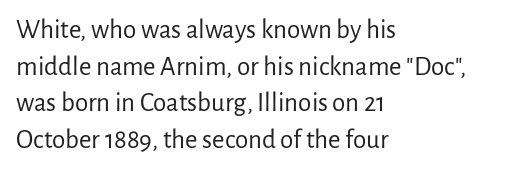
The image shows 27 px text type, upright; set left-aligned, normal line spacing (1.36x), normal letter spacing, not underlined.
